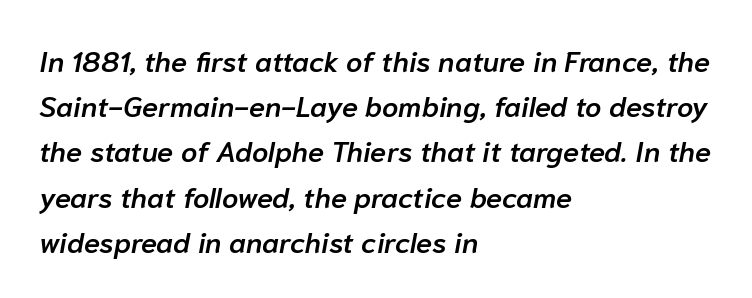
This sample uses an oblique cut, with every glyph tilted off the vertical. Spacing verdict: proportional, widths tailored to each character. The passage shown stacks its lines at a standard gap. The setting favours the left margin, as ordinary paragraphs usually do.
